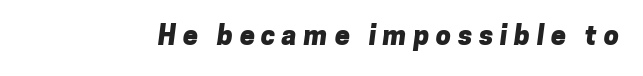
{"bold": "yes", "underline": "no", "letter_spacing": "wide", "letter_spacing_em": 0.25, "glyph_px": 27}
